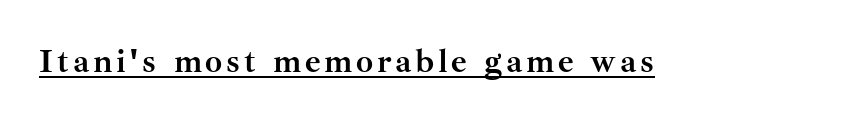
Q: Is the text bold? A: Yes.
Q: Is the text italic (slanted)? A: No, it is upright.
Q: Is the typeface a serif or a sans-serif typeface? A: Serif.
Q: Is the text underlined? A: Yes.
Q: Width (condensed, normal, or wide)? A: Normal.
Q: Stroke contrast? A: Medium.
Q: x-height? A: Small.
Q: Monospaced? A: No.
